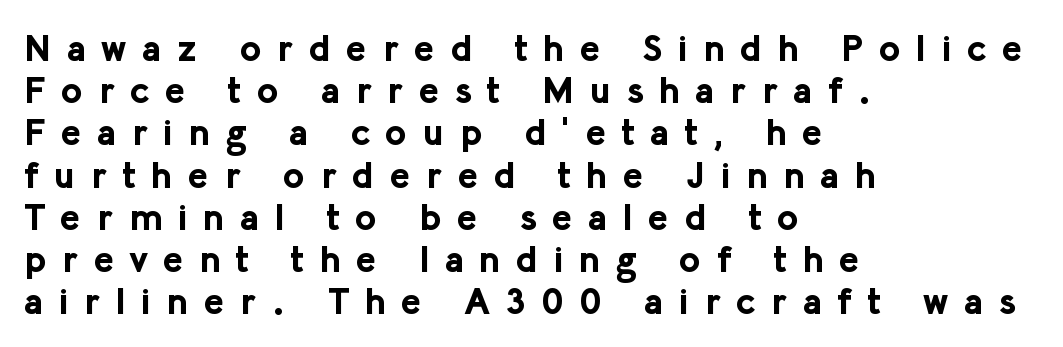
Emphasis by weight is at full strength: bold. Varying glyph widths throughout — classic text-font behaviour. Each letter's strokes conclude bluntly, with no projecting serifs. Inter-character spacing is expanded well beyond the font's built-in metrics. The space beneath each line is pristine and unruled.
